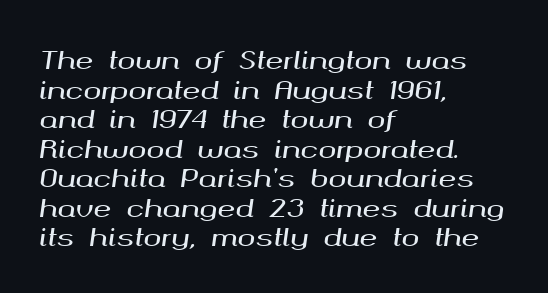
Q: Is the text italic (slanted)? A: Yes, it leans right by about 8 degrees.
Q: Is the text underlined? A: No.
Q: How is the paragraph aligned? A: Left-aligned.
Q: Is the spacing between letters normal or unusually wide? A: Normal.
